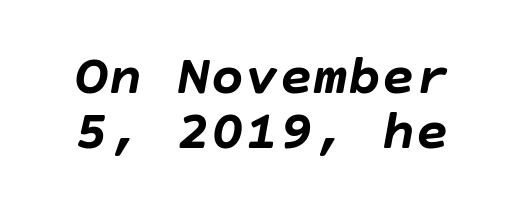
The image shows 57 px semibold type, italic (leaning right); set tight line spacing (0.96x), normal letter spacing, not underlined; low stroke contrast and a large x-height.
